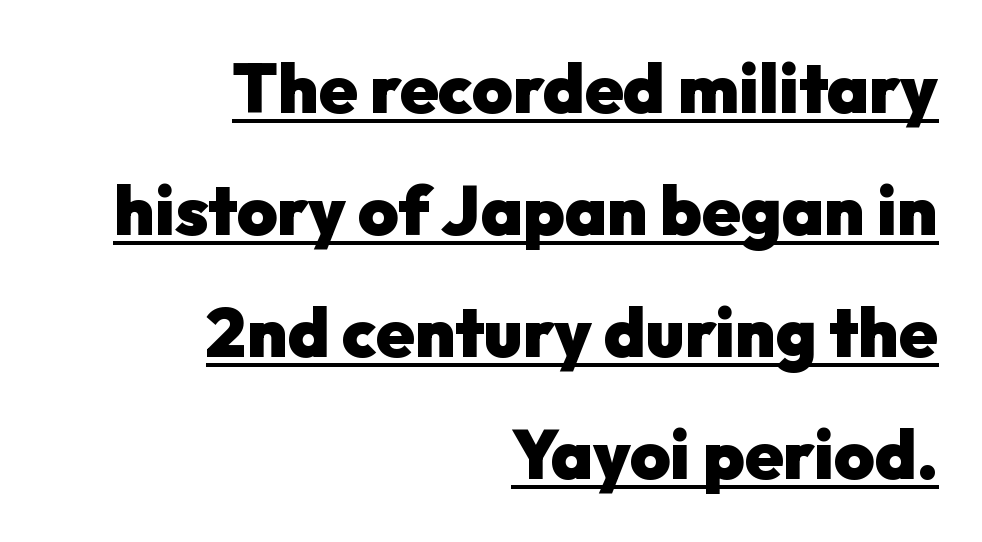
The image shows 69 px heavy sans-serif type, upright; set right-aligned, line spacing 1.77x, normal letter spacing, underlined; low stroke contrast and a medium x-height.
